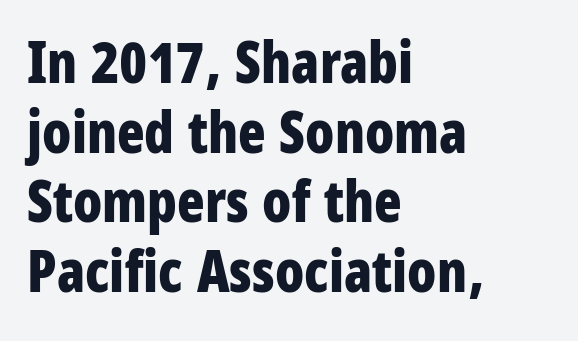
Type style note: lacks serifs. Looks like regular typesetting: each glyph gets only the width it needs. Leftover space on each line is placed entirely after the last word. Letters rest on an invisible, unmarked baseline.
